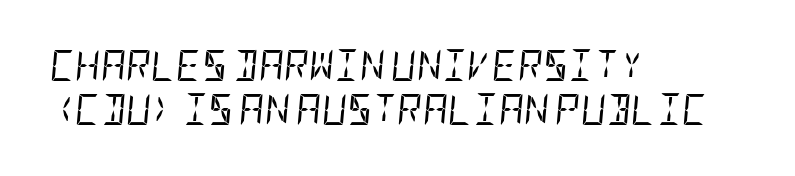
The image shows 31 px regular-weight, condensed type, italic (leaning right); set left-aligned, normal line spacing (1.43x), normal letter spacing, not underlined; low stroke contrast and a large x-height.
